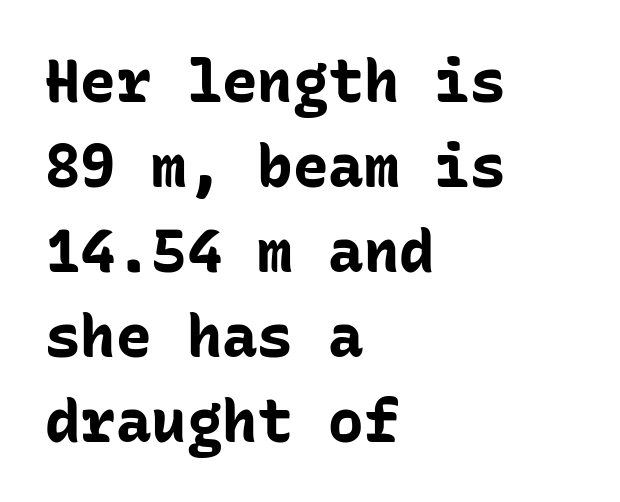
Is there much room between lines? A standard amount, neither cramped nor airy. Observe the ordinary spacing: letters are neighbours, not strangers. The font family rendered here belongs to the sans-serif group. Here the designer chose a console-style face with uniform glyph widths.
